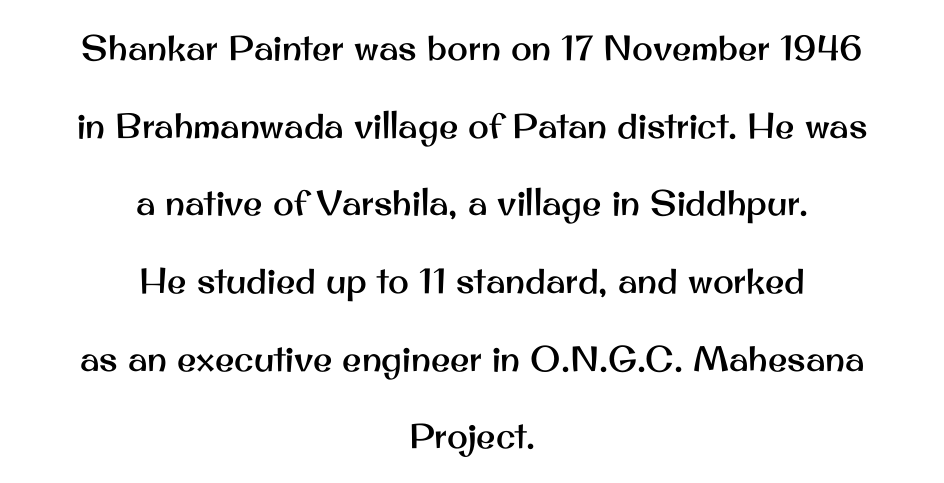
{"serif": "no", "italic": "no", "width": "normal", "stroke_contrast": "medium", "x_height": "small", "monospaced": "no", "underline": "no", "align": "center", "line_spacing": "loose", "line_spacing_ratio": 2.22, "letter_spacing": "normal", "letter_spacing_em": 0.0, "glyph_px": 35}
